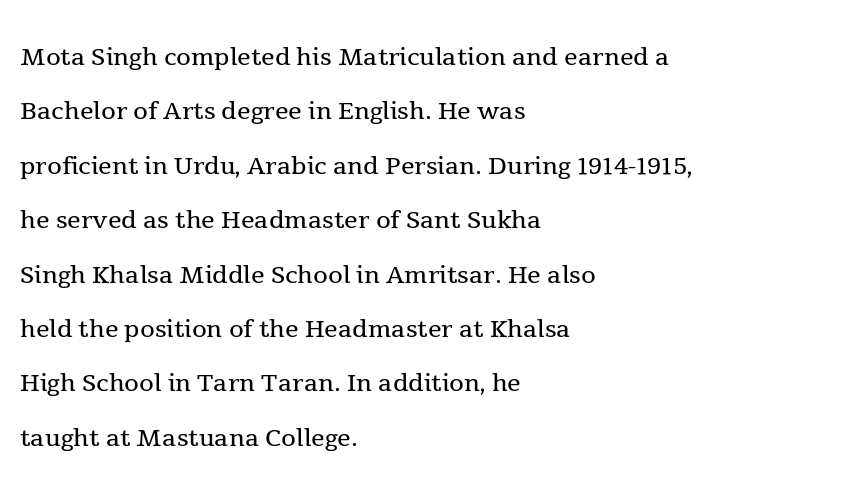
The image shows 34 px regular-weight serif type, upright; set left-aligned, normal line spacing (1.6x), normal letter spacing, not underlined; a medium x-height.
